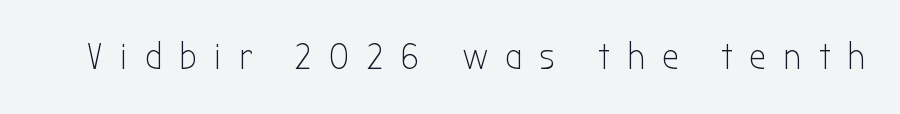
The image shows 37 px light, condensed sans-serif type, upright; set unusually wide letter spacing (+0.48 em), not underlined; low stroke contrast and a medium x-height.
